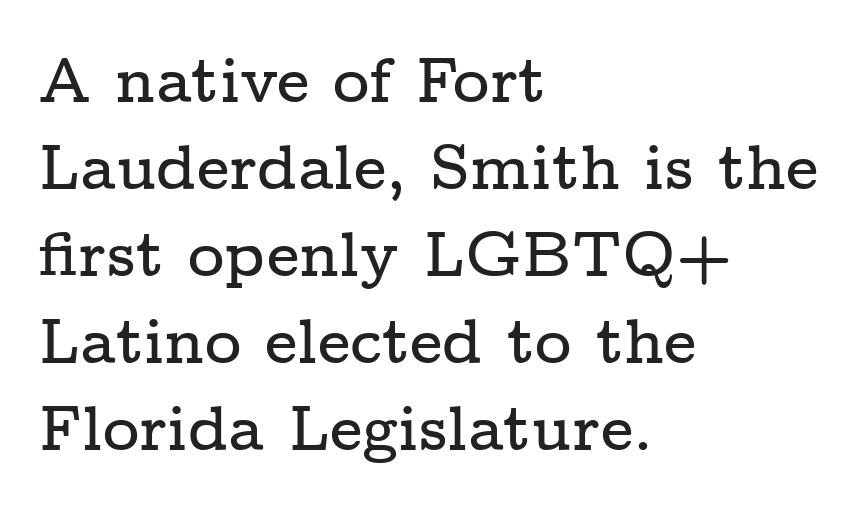
{"serif": "yes", "italic": "no", "width": "wide", "stroke_contrast": "low", "x_height": "medium", "monospaced": "no", "underline": "no", "align": "left", "line_spacing": "normal", "line_spacing_ratio": 1.38, "letter_spacing": "normal", "letter_spacing_em": 0.0, "glyph_px": 63}
